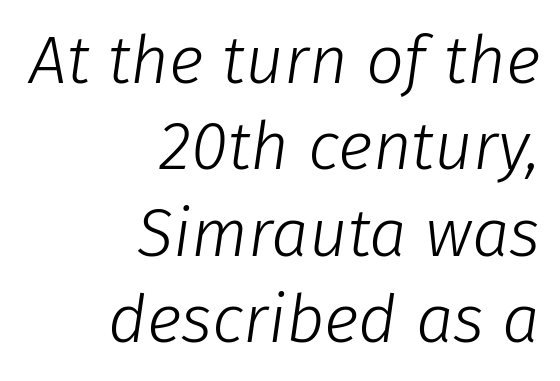
Q: Is the text bold? A: No.
Q: Is the text italic (slanted)? A: Yes, it leans right by about 8 degrees.
Q: Is the text underlined? A: No.
Q: How is the paragraph aligned? A: Right-aligned.
Q: Is the spacing between letters normal or unusually wide? A: Normal.
Q: Is the spacing between lines tight, normal or loose? A: Normal.
Q: Width (condensed, normal, or wide)? A: Normal.
Q: Stroke contrast? A: Low.
Q: x-height? A: Medium.
Q: Monospaced? A: No.
